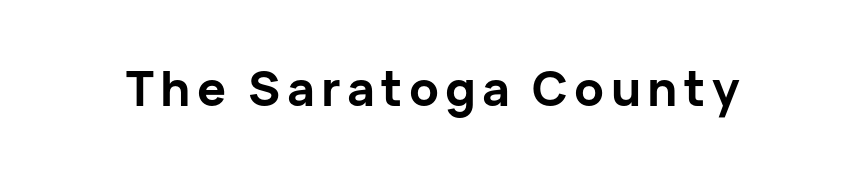
{"serif": "no", "italic": "no", "bold": "yes", "weight": "bold", "width": "normal", "stroke_contrast": "low", "x_height": "medium", "monospaced": "no", "underline": "no", "glyph_px": 48}
